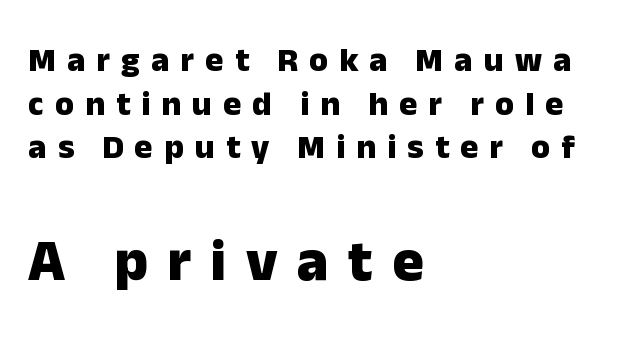
Is there much room between lines? A standard amount, neither cramped nor airy. Short note: letters widely spaced. Has an underline been added? It has not. Classification — sans serif. Character size in the trailing block exceeds that of the leading block. The paragraph shown leans on its left margin.
